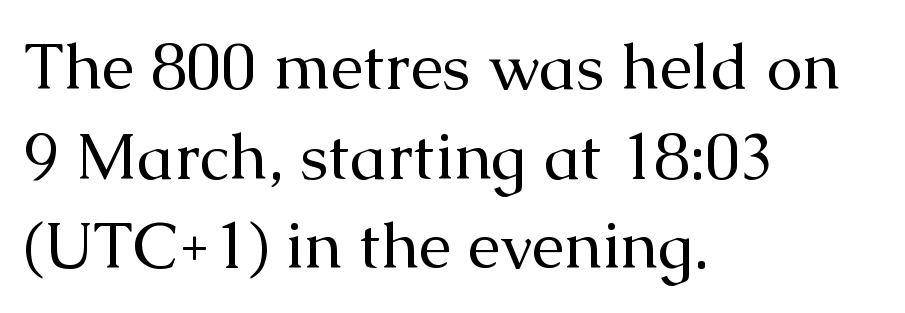
These lines are composed in type with serifs. The rendering uses natural spacing where letterforms have individual widths. Alignment: flush left. Stems and bowls with no extra thickness — not bold.
